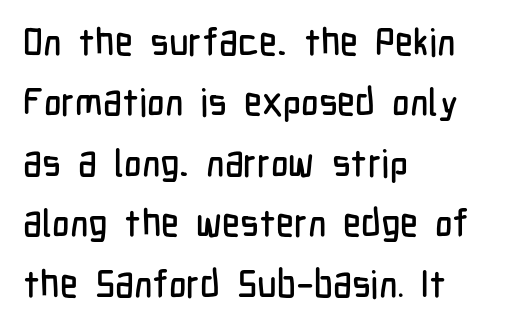
Q: Is the text italic (slanted)? A: No, it is upright.
Q: Is the typeface a serif or a sans-serif typeface? A: Sans-serif.
Q: Is the text underlined? A: No.
Q: How is the paragraph aligned? A: Left-aligned.
Q: Is the spacing between letters normal or unusually wide? A: Normal.
Q: Is the spacing between lines tight, normal or loose? A: Normal.
Q: Width (condensed, normal, or wide)? A: Condensed.
Q: Stroke contrast? A: Low.
Q: x-height? A: Medium.
Q: Monospaced? A: No.
